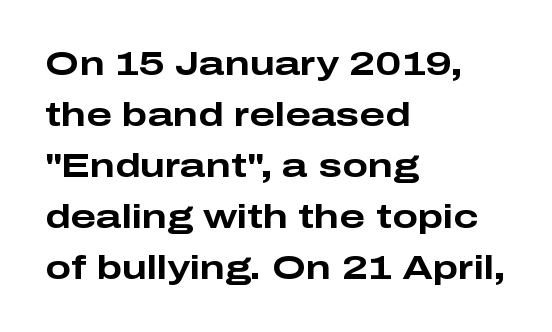
The image shows 34 px bold, wide sans-serif type, upright; set left-aligned, normal line spacing (1.5x), normal letter spacing, not underlined; low stroke contrast and a medium x-height.
